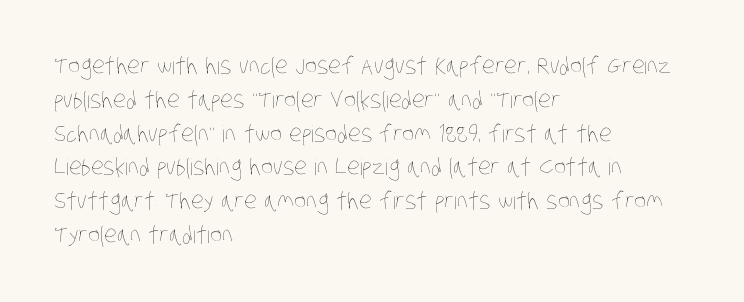
{"bold": "no", "underline": "no", "align": "left", "line_spacing": "normal", "line_spacing_ratio": 1.47, "letter_spacing": "normal", "letter_spacing_em": 0.0, "glyph_px": 23}
